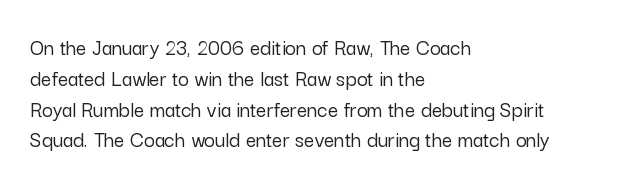
The glyphs are unaccompanied by any horizontal stroke below them. Quick note: not italic, upright. Each word holds together tightly as a unit, with standard inter-letter gaps. The paragraph shown leans on its left margin. Does the leading feel generous? No, just average.
